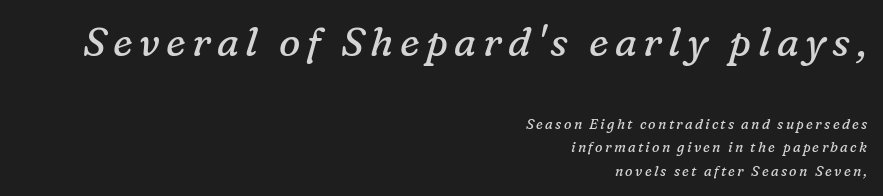
The type family on display is of the serif kind. The initial chunk of copy outweighs the following chunk in type size. Does the lettering tilt? It does — this is italic. Rule under the text: the space is simply empty. Spacing verdict: proportional, widths tailored to each character.
